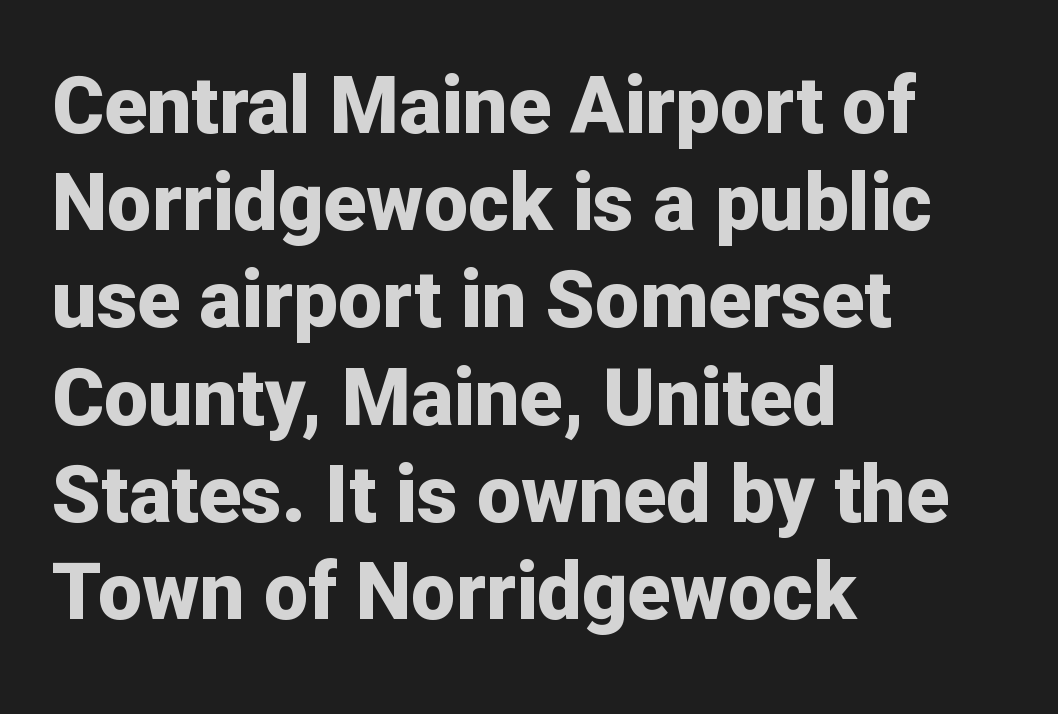
{"serif": "no", "italic": "no", "bold": "yes", "weight": "bold", "width": "normal", "stroke_contrast": "low", "x_height": "medium", "monospaced": "no", "underline": "no", "align": "left", "line_spacing_ratio": 1.23, "letter_spacing": "normal", "letter_spacing_em": 0.0, "glyph_px": 79}
